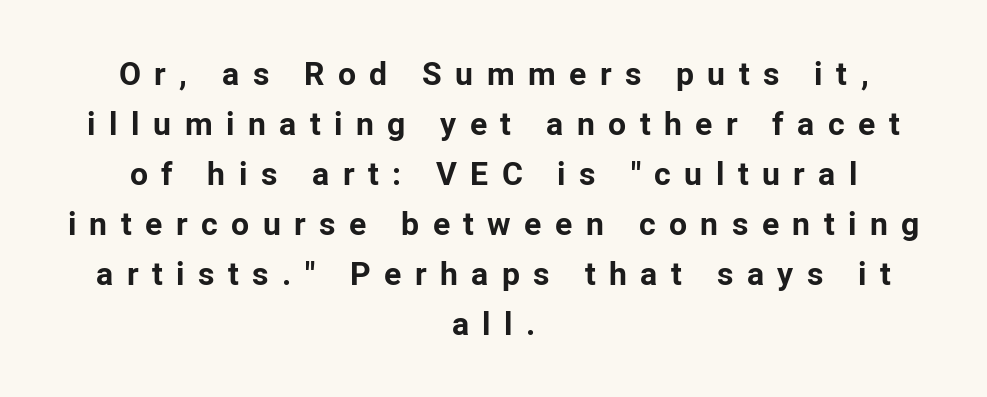
{"serif": "no", "italic": "no", "bold": "yes", "weight": "bold", "width": "normal", "stroke_contrast": "low", "x_height": "medium", "monospaced": "no", "underline": "no", "align": "center", "line_spacing": "normal", "line_spacing_ratio": 1.56, "letter_spacing": "wide", "letter_spacing_em": 0.42, "glyph_px": 32}
